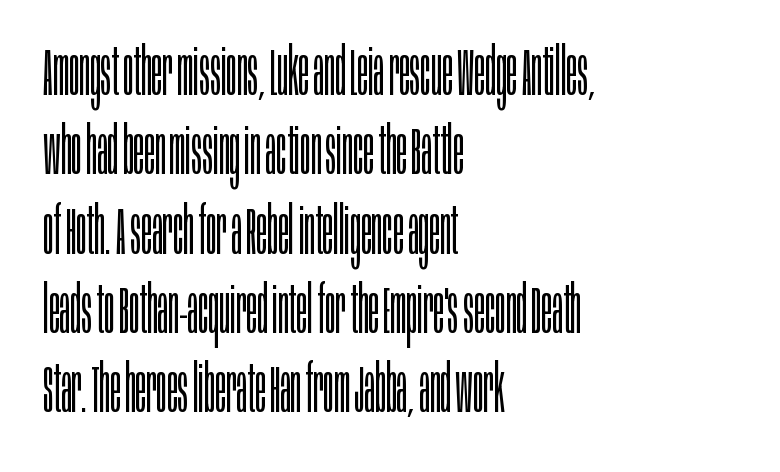
Q: Is the text bold? A: No.
Q: Is the text italic (slanted)? A: No, it is upright.
Q: Is the typeface a serif or a sans-serif typeface? A: Sans-serif.
Q: Is the text underlined? A: No.
Q: How is the paragraph aligned? A: Left-aligned.
Q: Is the spacing between letters normal or unusually wide? A: Normal.
Q: Width (condensed, normal, or wide)? A: Condensed.
Q: Stroke contrast? A: Low.
Q: x-height? A: Large.
Q: Monospaced? A: No.
